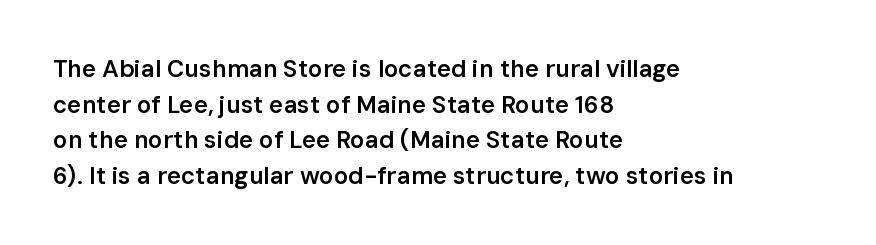
A semibold gives these letters moderate extra thickness, short of bold. Line spacing here is normal. Short note: letters normally spaced. Designer's note — italics off, roman on. A clean baseline with only descenders dipping below it. Line beginnings align vertically; line endings do not.
